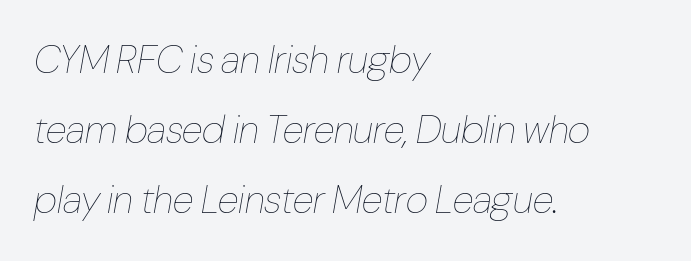
Q: Is the text bold? A: No.
Q: Is the text italic (slanted)? A: Yes, it leans right by about 10 degrees.
Q: Is the text underlined? A: No.
Q: How is the paragraph aligned? A: Left-aligned.
Q: Is the spacing between letters normal or unusually wide? A: Normal.
Q: Width (condensed, normal, or wide)? A: Condensed.
Q: Stroke contrast? A: Low.
Q: x-height? A: Medium.
Q: Monospaced? A: No.
